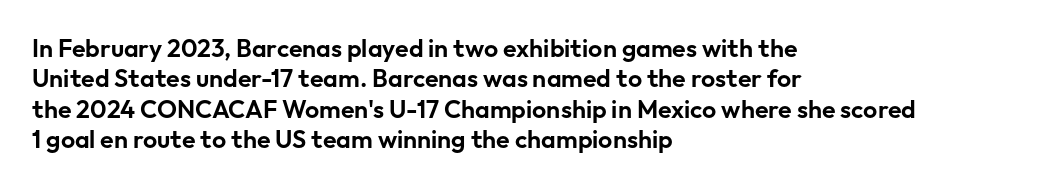
The image shows 25 px text type, upright; set left-aligned, line spacing 1.22x, normal letter spacing, not underlined.
